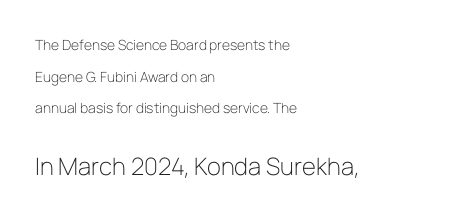
The image shows 24 px text type, upright; set left-aligned, loose line spacing (2.26x), normal letter spacing, not underlined; the second (bottom) block is 1.71x larger.
